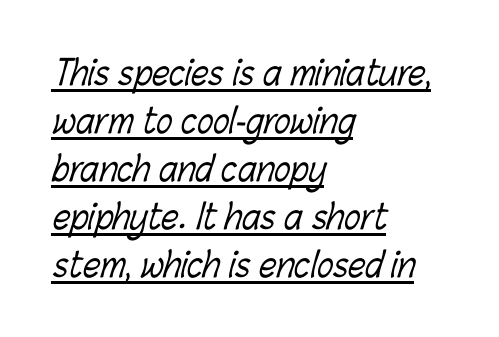
The image shows 34 px light, condensed type; set left-aligned, normal line spacing (1.41x), normal letter spacing, underlined; low stroke contrast and a medium x-height.
